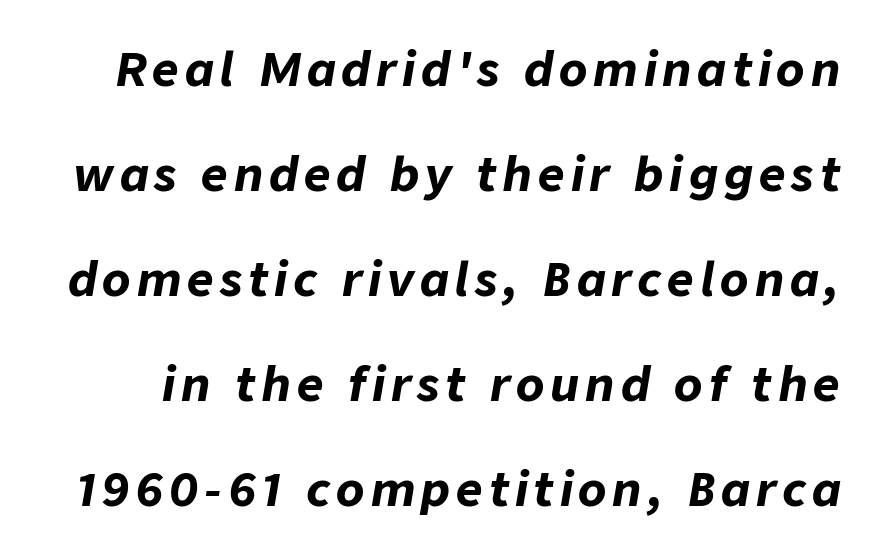
The image shows 46 px bold type, italic (leaning right); set loose line spacing (2.28x), not underlined; low stroke contrast and a medium x-height.
